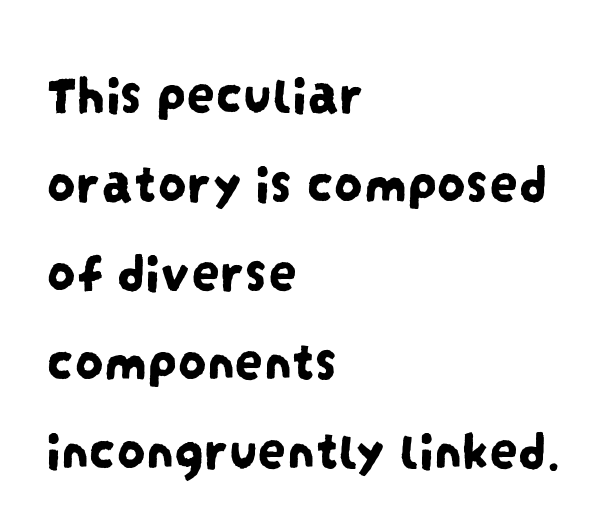
Q: Is the typeface a serif or a sans-serif typeface? A: Sans-serif.
Q: Is the text underlined? A: No.
Q: How is the paragraph aligned? A: Left-aligned.
Q: Is the spacing between letters normal or unusually wide? A: Normal.
Q: Is the spacing between lines tight, normal or loose? A: Normal.
Q: Width (condensed, normal, or wide)? A: Condensed.
Q: Stroke contrast? A: Low.
Q: x-height? A: Large.
Q: Monospaced? A: No.
